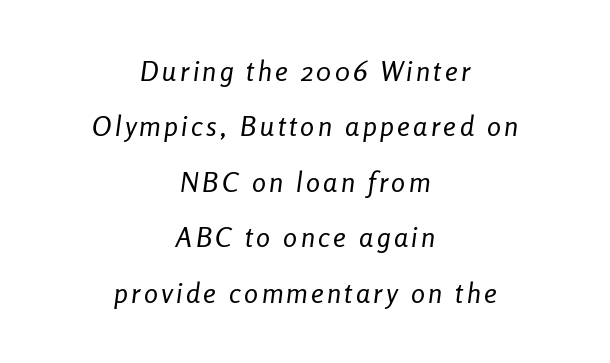
{"italic": "yes", "lean": "right", "slant_degrees": 8, "bold": "no", "weight": "regular", "width": "condensed", "stroke_contrast": "low", "x_height": "medium", "monospaced": "no", "underline": "no", "align": "center", "line_spacing": "loose", "line_spacing_ratio": 1.98, "glyph_px": 28}
